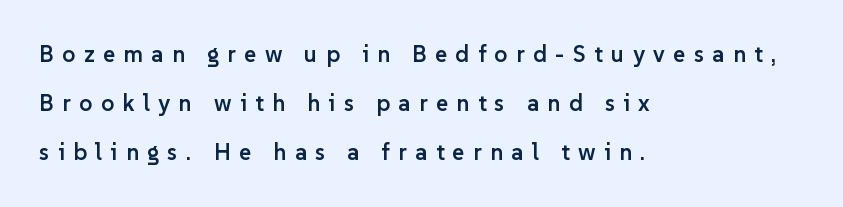
The image shows 23 px text type, upright; set left-aligned, loose line spacing (2.14x), unusually wide letter spacing (+0.37 em), not underlined.
